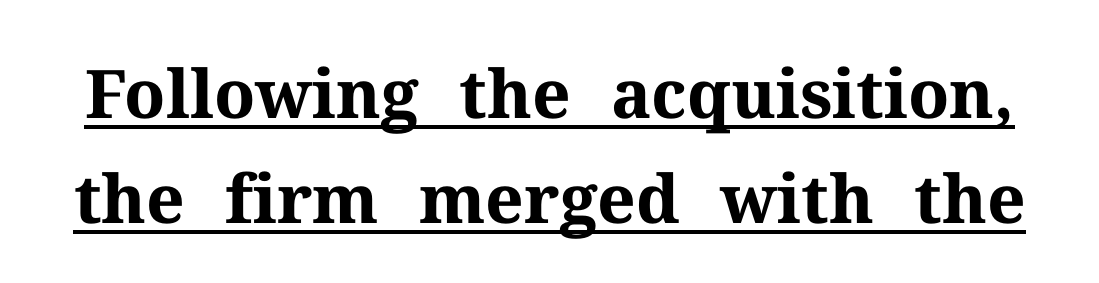
{"serif": "yes", "italic": "no", "bold": "yes", "weight": "bold", "width": "normal", "stroke_contrast": "medium", "x_height": "medium", "monospaced": "no", "underline": "yes", "line_spacing": "normal", "line_spacing_ratio": 1.56, "letter_spacing": "normal", "letter_spacing_em": 0.0, "glyph_px": 67}
